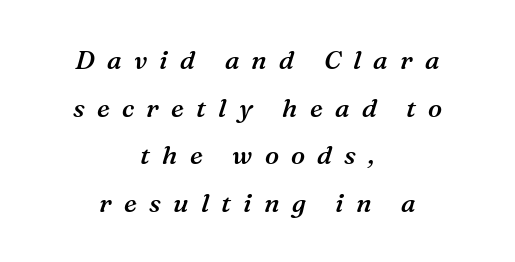
The image shows 26 px text type, italic (leaning right); set centered, line spacing 1.83x, unusually wide letter spacing (+0.47 em), not underlined.
